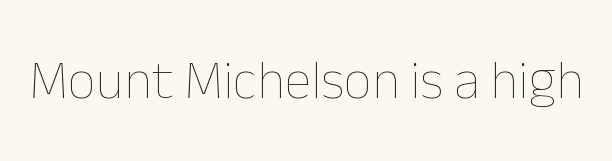
The space directly below the letters is spotless. This sample has the flowing, uneven cadence of proportional lettering. Weight: regular or lighter. A typesetter would call this zero additional tracking. Ascenders rise straight up at ninety degrees.
